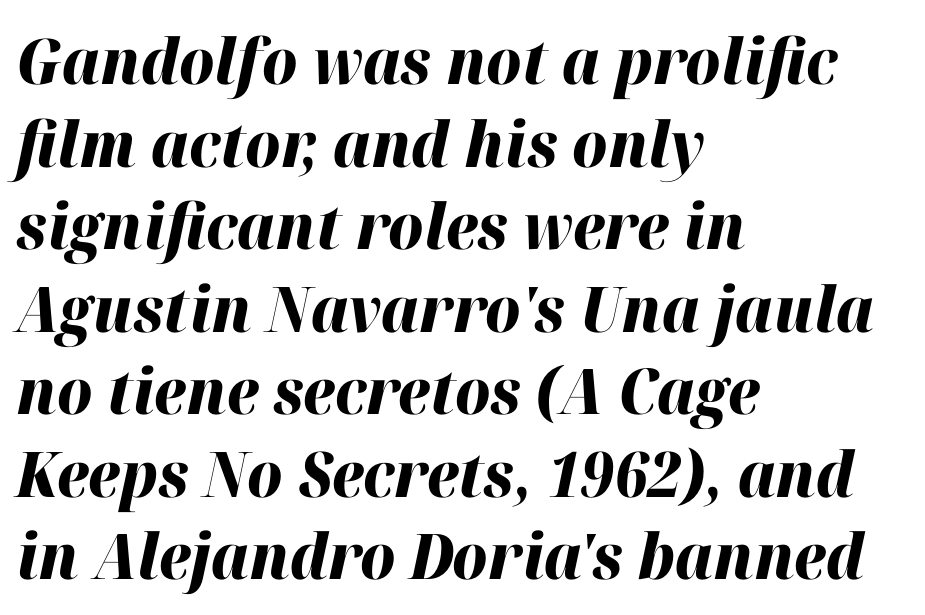
The image shows 63 px heavy type, italic (leaning right); set left-aligned, normal line spacing (1.31x), normal letter spacing, not underlined; high stroke contrast and a medium x-height.
